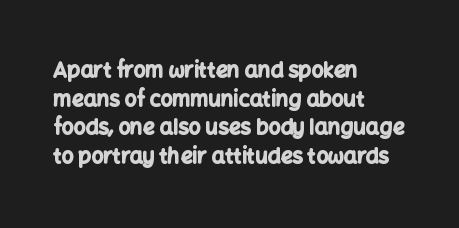
The image shows 21 px bold type, upright; set left-aligned, normal line spacing (1.36x), normal letter spacing, not underlined.
